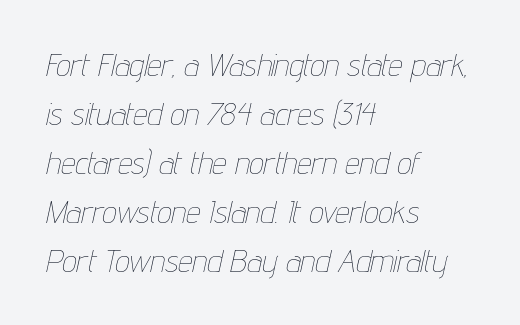
Q: Is the text bold? A: No.
Q: Is the text italic (slanted)? A: Yes, it leans right by about 12 degrees.
Q: Is the text underlined? A: No.
Q: How is the paragraph aligned? A: Left-aligned.
Q: Is the spacing between letters normal or unusually wide? A: Normal.
Q: Is the spacing between lines tight, normal or loose? A: Normal.
Q: Width (condensed, normal, or wide)? A: Condensed.
Q: Stroke contrast? A: Low.
Q: x-height? A: Medium.
Q: Monospaced? A: No.
